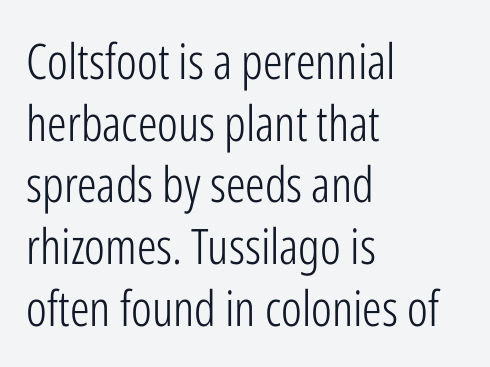
Q: Is the text bold? A: No.
Q: Is the text italic (slanted)? A: No, it is upright.
Q: Is the typeface a serif or a sans-serif typeface? A: Sans-serif.
Q: Is the text underlined? A: No.
Q: How is the paragraph aligned? A: Left-aligned.
Q: Is the spacing between letters normal or unusually wide? A: Normal.
Q: Is the spacing between lines tight, normal or loose? A: Normal.
Q: Width (condensed, normal, or wide)? A: Condensed.
Q: Stroke contrast? A: Low.
Q: x-height? A: Medium.
Q: Monospaced? A: No.
